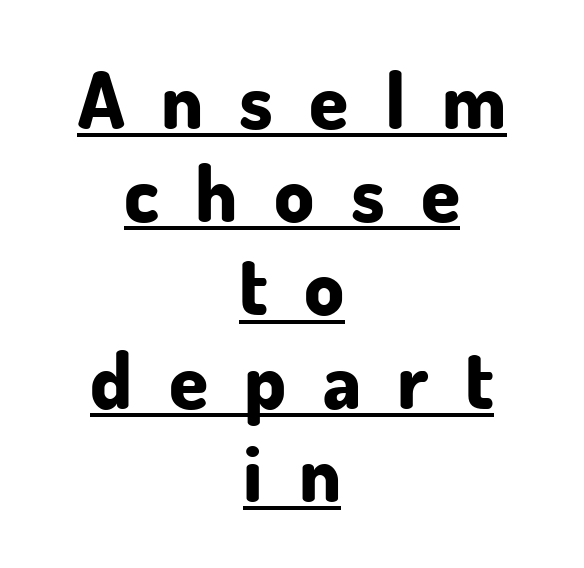
Underlining? Definitely there. Spacing verdict: proportional, widths tailored to each character. Examine the stroke ends and you'll find no serifs. Substantial extra tracking has been applied to these lines.
